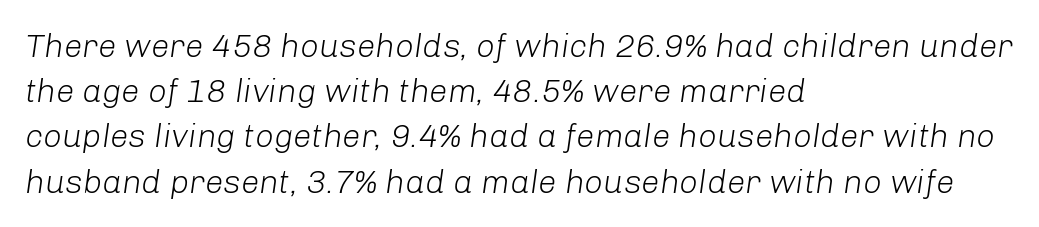
Q: Is the text bold? A: No.
Q: Is the text italic (slanted)? A: Yes, it leans right by about 8 degrees.
Q: Is the text underlined? A: No.
Q: How is the paragraph aligned? A: Left-aligned.
Q: Is the spacing between letters normal or unusually wide? A: Normal.
Q: Is the spacing between lines tight, normal or loose? A: Normal.
Q: Width (condensed, normal, or wide)? A: Normal.
Q: Stroke contrast? A: Low.
Q: x-height? A: Medium.
Q: Monospaced? A: No.
